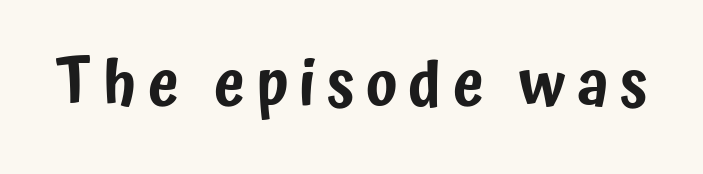
Q: Is the text italic (slanted)? A: No, it is upright.
Q: Is the typeface a serif or a sans-serif typeface? A: Sans-serif.
Q: Is the text underlined? A: No.
Q: Width (condensed, normal, or wide)? A: Condensed.
Q: Stroke contrast? A: Low.
Q: x-height? A: Medium.
Q: Monospaced? A: No.
